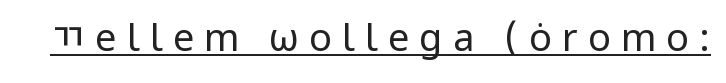
{"serif": "no", "italic": "no", "bold": "no", "weight": "regular", "width": "normal", "stroke_contrast": "low", "x_height": "medium", "monospaced": "no", "underline": "yes", "letter_spacing": "wide", "letter_spacing_em": 0.26, "glyph_px": 38}
